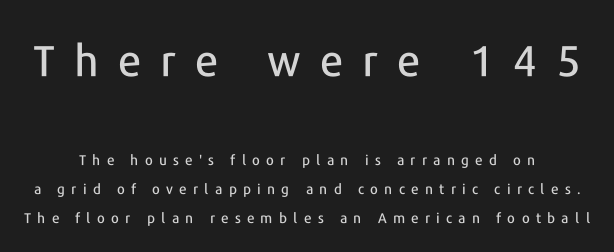
The image shows 43 px sans-serif type, upright; set loose line spacing (2.08x), unusually wide letter spacing (+0.45 em), not underlined; the first (top) block is 3.07x larger; low stroke contrast and a medium x-height.
